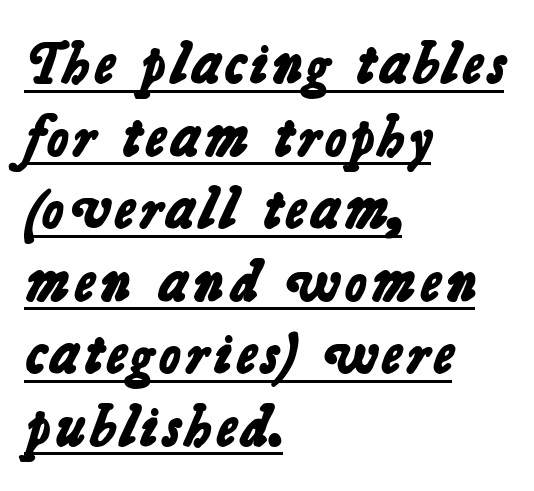
Q: Is the text bold? A: Yes.
Q: Is the typeface a serif or a sans-serif typeface? A: Sans-serif.
Q: Is the text underlined? A: Yes.
Q: How is the paragraph aligned? A: Left-aligned.
Q: Is the spacing between letters normal or unusually wide? A: Normal.
Q: Width (condensed, normal, or wide)? A: Normal.
Q: Stroke contrast? A: Low.
Q: x-height? A: Medium.
Q: Monospaced? A: No.
